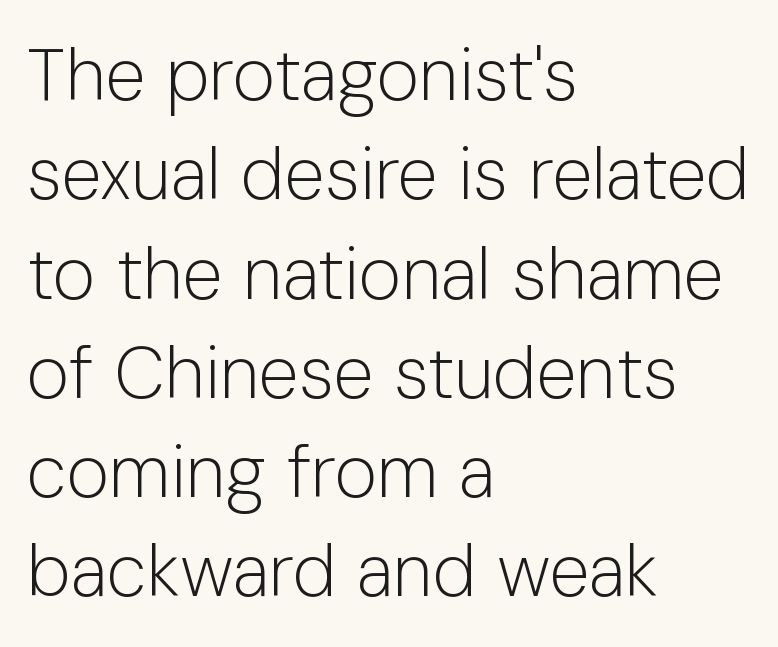
Classification — sans serif. Proportional: the letters do not fall into vertical columns. Nope, not italic — everything's standing straight. Descender tails drop into unmarked territory.
